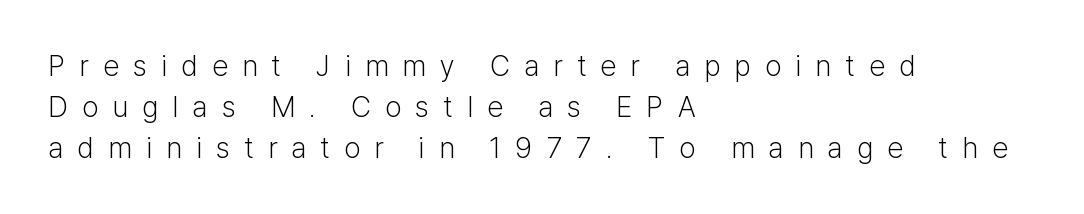
Is the letter spacing exaggerated? Yes — the characters are pushed far apart. The passage shown is typeset with a sans-serif family. Bare-footed words on every line. Each letter keeps its own natural width here, so spacing adapts to shape. Honestly, the row spacing looks completely unremarkable. Stems and bowls with no extra thickness — not bold.
